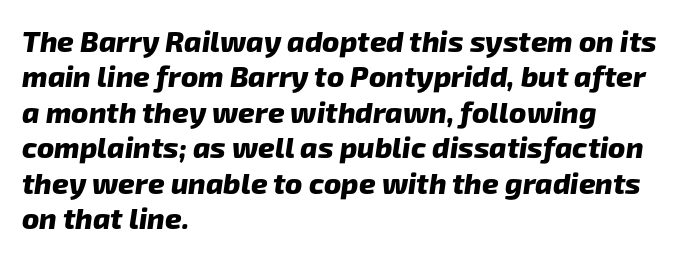
{"serif": "no", "bold": "yes", "weight": "heavy", "width": "normal", "stroke_contrast": "low", "x_height": "medium", "monospaced": "no", "underline": "no", "align": "left", "line_spacing_ratio": 1.22, "letter_spacing": "normal", "letter_spacing_em": 0.0, "glyph_px": 29}
